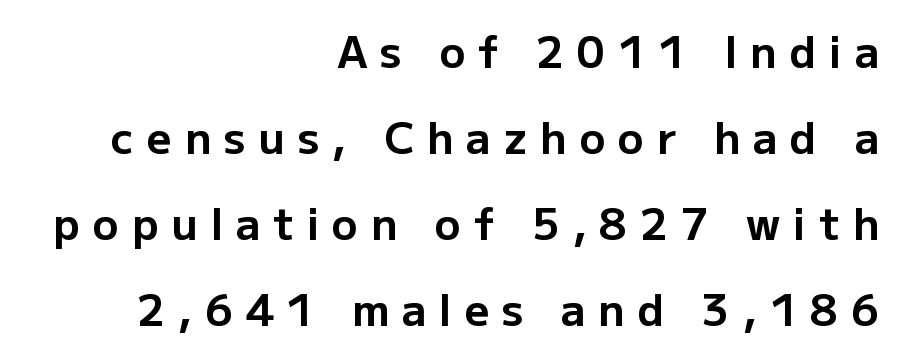
Q: Is the text bold? A: Yes.
Q: Is the text italic (slanted)? A: No, it is upright.
Q: Is the typeface a serif or a sans-serif typeface? A: Sans-serif.
Q: Is the text underlined? A: No.
Q: How is the paragraph aligned? A: Right-aligned.
Q: Is the spacing between letters normal or unusually wide? A: Unusually wide.
Q: Is the spacing between lines tight, normal or loose? A: Loose.
Q: Width (condensed, normal, or wide)? A: Normal.
Q: Stroke contrast? A: Low.
Q: x-height? A: Medium.
Q: Monospaced? A: No.
